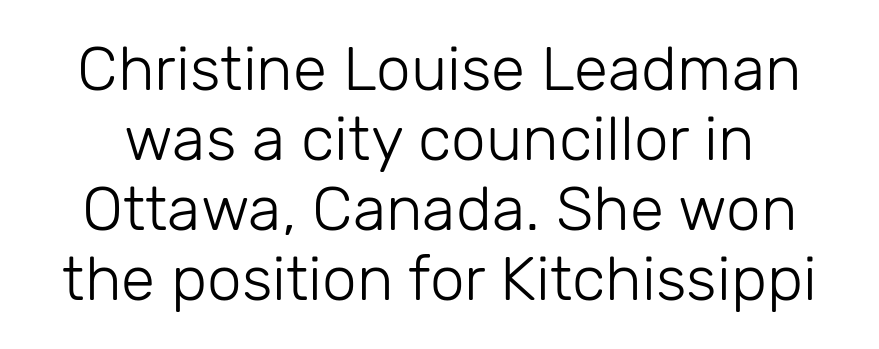
Horizontal bands of white between lines are thin slivers. Is this a fixed-width face? No — the glyphs have proportional, varying widths. The lettering stays uniformly vertical, giving the passage a roman look. Underline: absent. The face looks like a standard text weight, possibly lighter.
